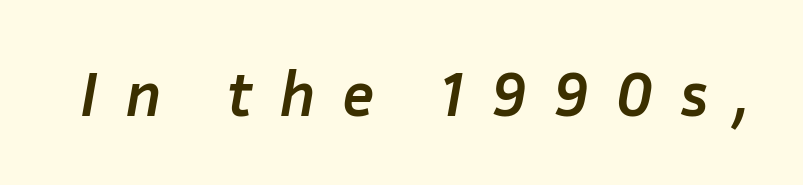
Every letter is thick-stroked: bold, no question. Quick note: italic. Underline: absent. Is the letter spacing exaggerated? Yes — the characters are pushed far apart.
